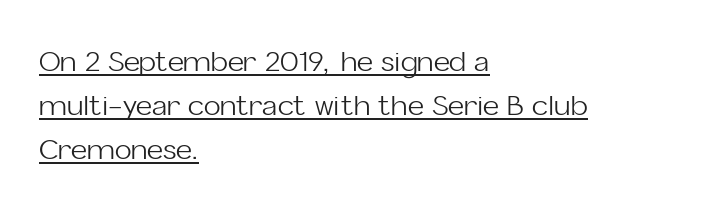
The letterforms sit at book weight or below. Each new line begins a customary step beneath the previous one. This rendering employs a face without finishing strokes, i.e., a sans-serif. Ordinary non-slanted type is in use.
